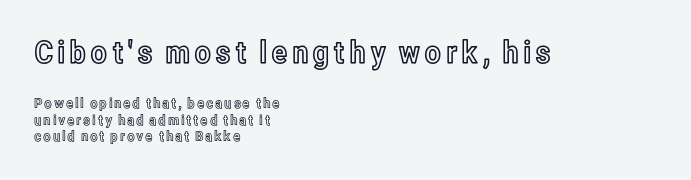
Q: Is the text italic (slanted)? A: No, it is upright.
Q: Is the text underlined? A: No.
Q: How is the paragraph aligned? A: Left-aligned.
Q: Which block of text is set in a larger size, the first (top) or the second (bottom)? A: The first (top) one.
Q: Width (condensed, normal, or wide)? A: Condensed.
Q: x-height? A: Medium.
Q: Monospaced? A: No.
